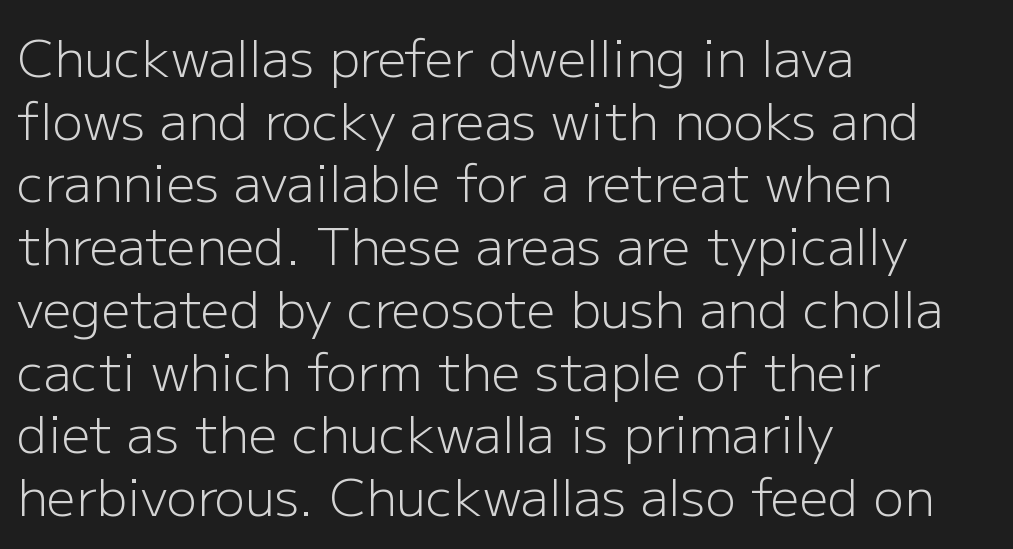
{"serif": "no", "italic": "no", "bold": "no", "weight": "light", "width": "normal", "stroke_contrast": "low", "x_height": "medium", "monospaced": "no", "underline": "no", "align": "left", "line_spacing_ratio": 1.23, "letter_spacing": "normal", "letter_spacing_em": 0.0, "glyph_px": 51}
